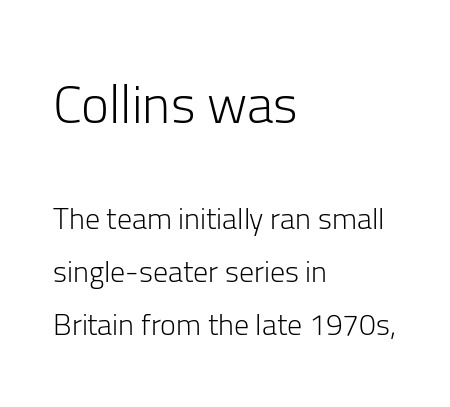
The rendering uses natural spacing where letterforms have individual widths. These lines are composed in type without serifs. The horizontal fit of the characters is conventional and even. A quiet, ordinary-to-light weight characterises the typeface. Bare-footed words on every line.
